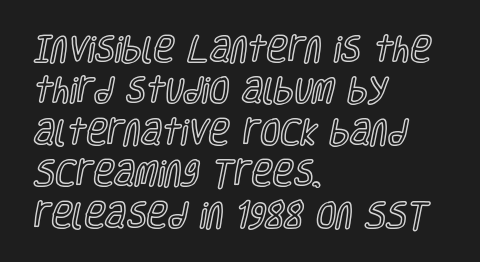
{"width": "condensed", "x_height": "large", "monospaced": "no", "underline": "no", "align": "left", "line_spacing": "normal", "line_spacing_ratio": 1.43, "letter_spacing": "normal", "letter_spacing_em": 0.0, "glyph_px": 29}
